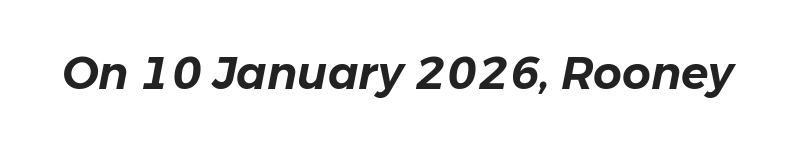
Looking at the ascenders, they clearly lean. Honestly, there is no underline to notice here at all. The letters advance in unequal steps, a hallmark of proportional type. The face used here is rendered with its standard letterfit.
